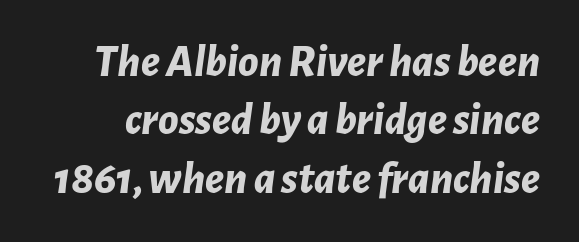
The image shows 46 px bold type, italic (leaning right); set normal line spacing (1.27x), normal letter spacing, not underlined; low stroke contrast and a medium x-height.
